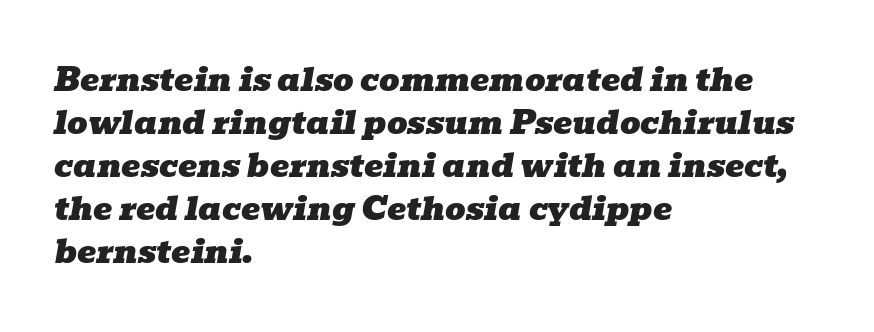
Rendered with sloped, italic letterforms. The text was rendered using a seriffed face with decorative stroke endings. Typeset ragged right — the left edge is the straight one. The designer left line spacing at the default. The letters advance in unequal steps, a hallmark of proportional type.
